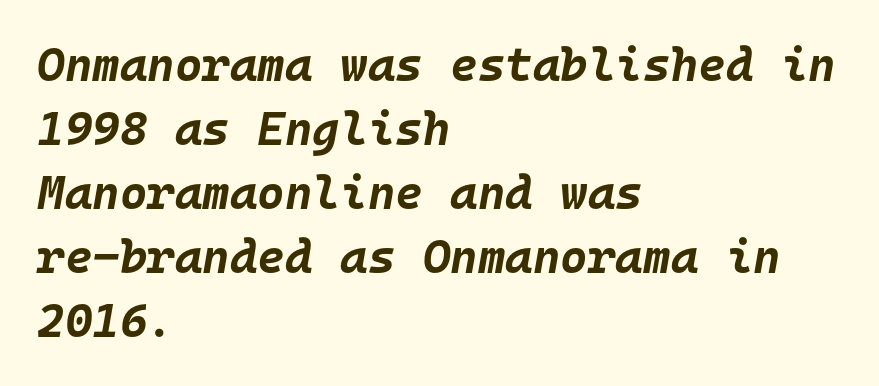
Q: Is the text bold? A: Yes.
Q: Is the text italic (slanted)? A: Yes, it leans right by about 10 degrees.
Q: Is the text underlined? A: No.
Q: How is the paragraph aligned? A: Left-aligned.
Q: Is the spacing between letters normal or unusually wide? A: Normal.
Q: Is the spacing between lines tight, normal or loose? A: Normal.
Q: Width (condensed, normal, or wide)? A: Normal.
Q: Stroke contrast? A: Low.
Q: x-height? A: Large.
Q: Monospaced? A: Yes.
